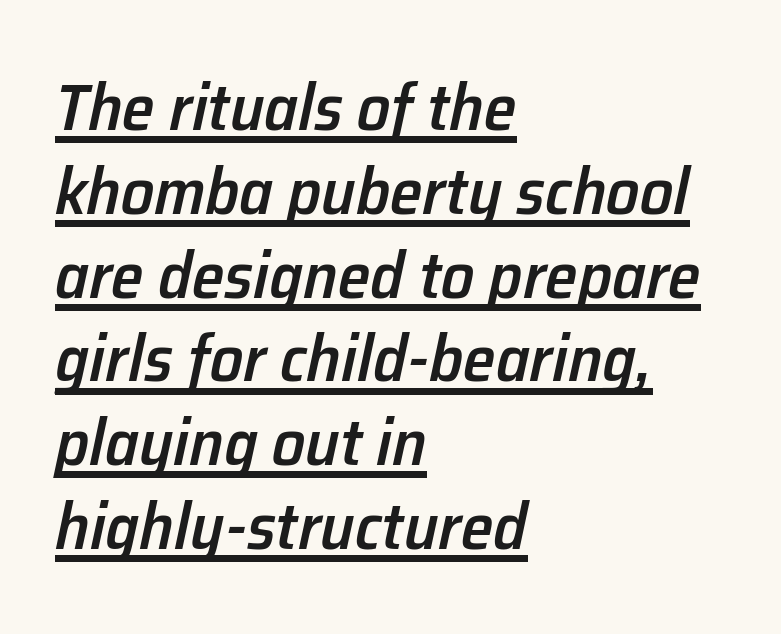
{"italic": "yes", "lean": "right", "slant_degrees": 12, "bold": "semi", "weight": "semibold", "width": "normal", "stroke_contrast": "low", "x_height": "medium", "monospaced": "no", "underline": "yes", "align": "left", "line_spacing": "normal", "line_spacing_ratio": 1.27, "letter_spacing": "normal", "letter_spacing_em": 0.0, "glyph_px": 66}
